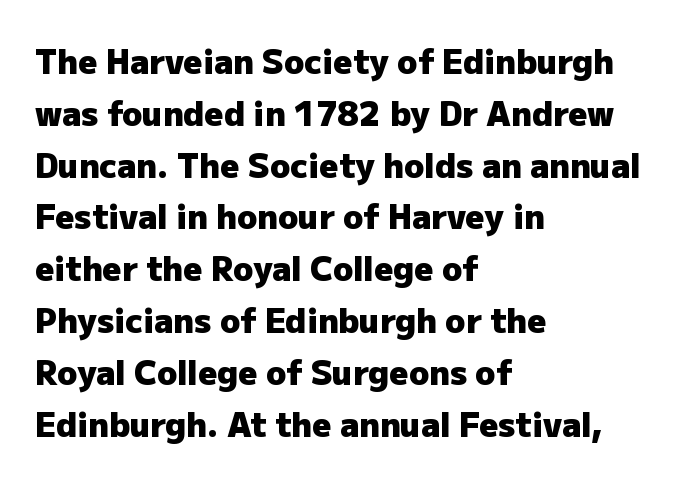
{"serif": "no", "italic": "no", "bold": "yes", "weight": "heavy", "width": "normal", "stroke_contrast": "low", "x_height": "medium", "monospaced": "no", "underline": "no", "align": "left", "line_spacing": "normal", "line_spacing_ratio": 1.57, "letter_spacing": "normal", "letter_spacing_em": 0.0, "glyph_px": 33}
